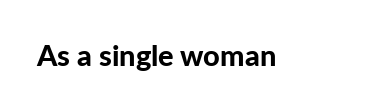
Every stem runs plumb, perpendicular to the baseline. The letters carry no serifs — their stems end cleanly without finishing strokes. The rendering uses natural spacing where letterforms have individual widths. Typographic density is high because the face is bold. Characters follow at the spacing the type designer built in. Any mark beneath the type? The region is blank.
